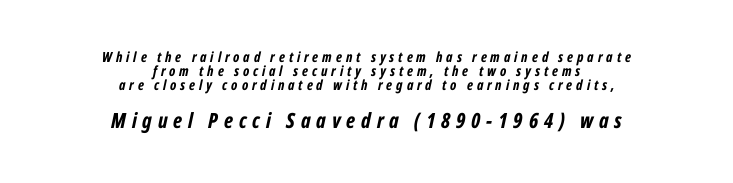
The image shows 21 px bold type, italic (leaning right); set centered, tight line spacing (0.99x), unusually wide letter spacing (+0.28 em), not underlined; the second (bottom) block is 1.5x larger.
